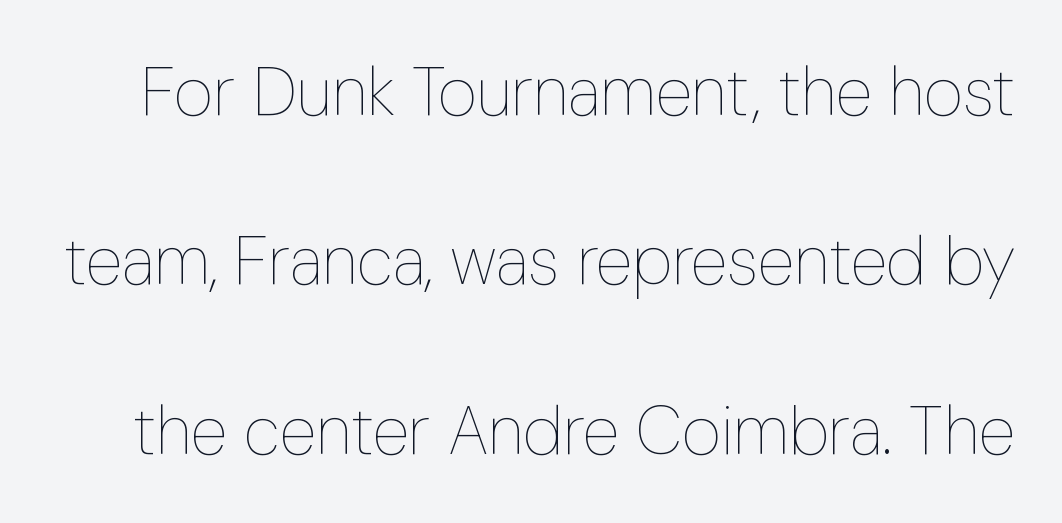
Q: Is the text bold? A: No.
Q: Is the text italic (slanted)? A: No, it is upright.
Q: Is the text underlined? A: No.
Q: Is the spacing between letters normal or unusually wide? A: Normal.
Q: Is the spacing between lines tight, normal or loose? A: Loose.
Q: Width (condensed, normal, or wide)? A: Condensed.
Q: Stroke contrast? A: Low.
Q: x-height? A: Medium.
Q: Monospaced? A: No.
